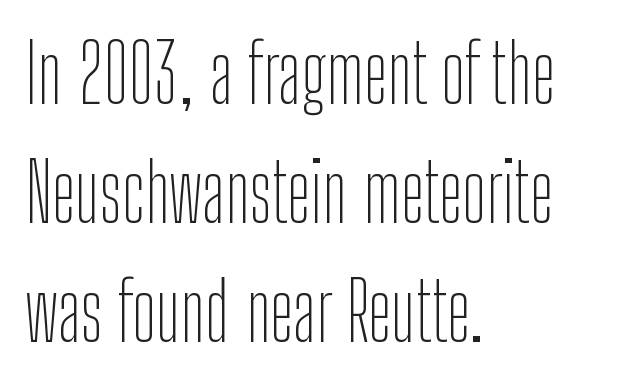
The image shows 80 px thin, condensed sans-serif type, upright; set left-aligned, normal line spacing (1.49x), normal letter spacing, not underlined; low stroke contrast and a medium x-height.
